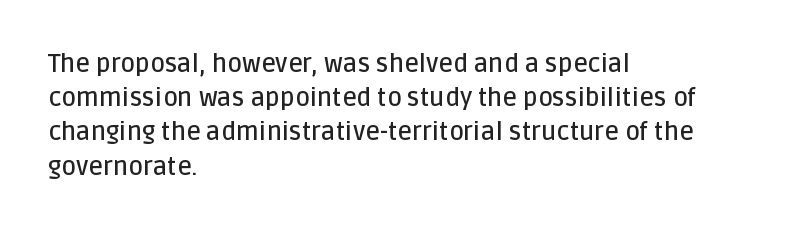
Compared with typical body copy, the letter spacing here is the same. Words float on clear page, feet unadorned. This is the regular roman posture of the typeface. The strokes are fattened partway — semibold, not bold.
